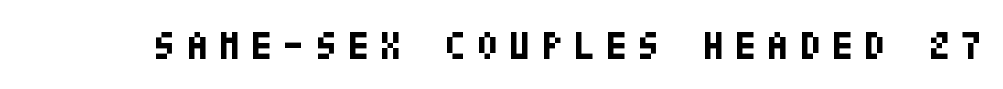
{"serif": "no", "italic": "no", "bold": "yes", "weight": "bold", "width": "condensed", "stroke_contrast": "low", "x_height": "large", "underline": "no", "letter_spacing": "wide", "letter_spacing_em": 0.26, "glyph_px": 40}
